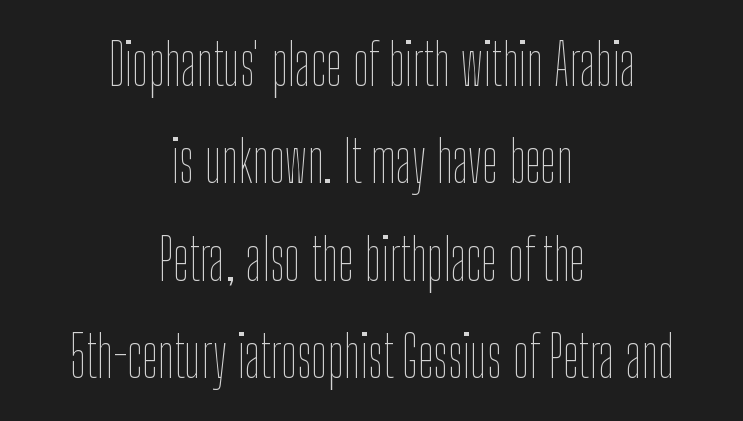
Q: Is the text bold? A: No.
Q: Is the text italic (slanted)? A: No, it is upright.
Q: Is the text underlined? A: No.
Q: How is the paragraph aligned? A: Centered.
Q: Is the spacing between letters normal or unusually wide? A: Normal.
Q: Width (condensed, normal, or wide)? A: Condensed.
Q: Stroke contrast? A: Low.
Q: x-height? A: Medium.
Q: Monospaced? A: No.
